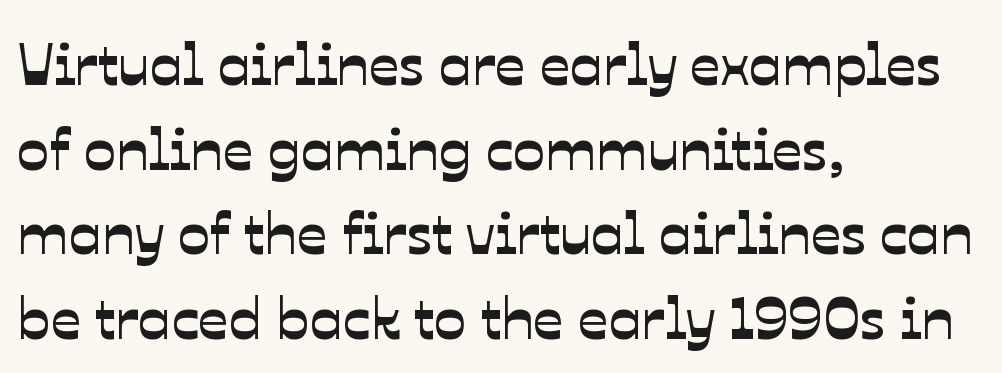
{"serif": "no", "width": "normal", "stroke_contrast": "low", "x_height": "medium", "monospaced": "no", "underline": "no", "align": "left", "line_spacing": "normal", "line_spacing_ratio": 1.41, "letter_spacing": "normal", "letter_spacing_em": 0.0, "glyph_px": 60}
